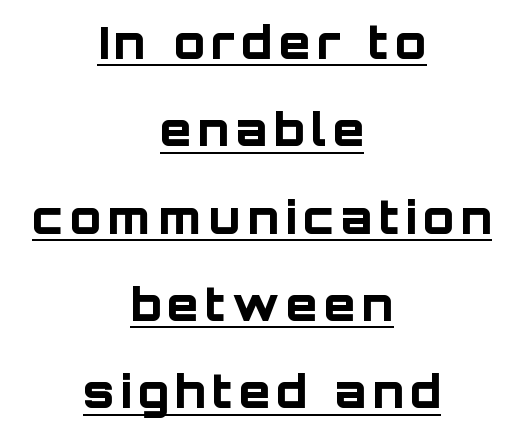
Q: Is the text bold? A: Yes.
Q: Is the text italic (slanted)? A: No, it is upright.
Q: Is the typeface a serif or a sans-serif typeface? A: Sans-serif.
Q: Is the text underlined? A: Yes.
Q: How is the paragraph aligned? A: Centered.
Q: Is the spacing between lines tight, normal or loose? A: Loose.
Q: Width (condensed, normal, or wide)? A: Normal.
Q: Stroke contrast? A: Low.
Q: x-height? A: Large.
Q: Monospaced? A: No.
